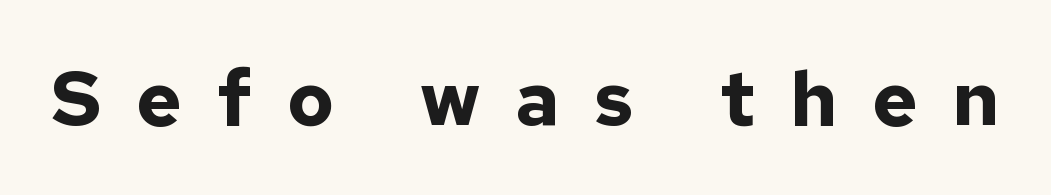
{"serif": "no", "italic": "no", "bold": "yes", "weight": "bold", "width": "normal", "stroke_contrast": "low", "x_height": "medium", "monospaced": "no", "underline": "no", "letter_spacing": "wide", "letter_spacing_em": 0.45, "glyph_px": 77}
